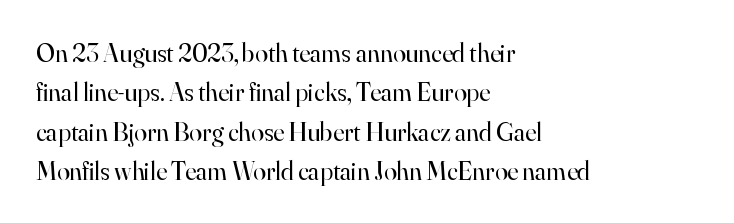
{"italic": "no", "bold": "no", "underline": "no", "align": "left", "line_spacing": "normal", "line_spacing_ratio": 1.51, "letter_spacing": "normal", "letter_spacing_em": 0.0, "glyph_px": 26}
